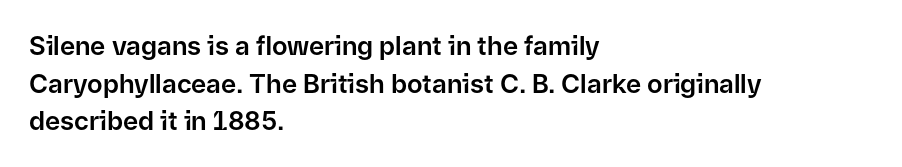
The image shows 26 px text type, upright; set left-aligned, normal line spacing (1.45x), normal letter spacing, not underlined.
